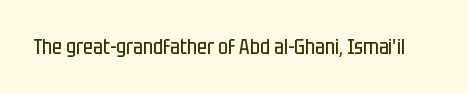
Q: Is the text bold? A: No.
Q: Is the text italic (slanted)? A: No, it is upright.
Q: Is the text underlined? A: No.
Q: Is the spacing between letters normal or unusually wide? A: Normal.
